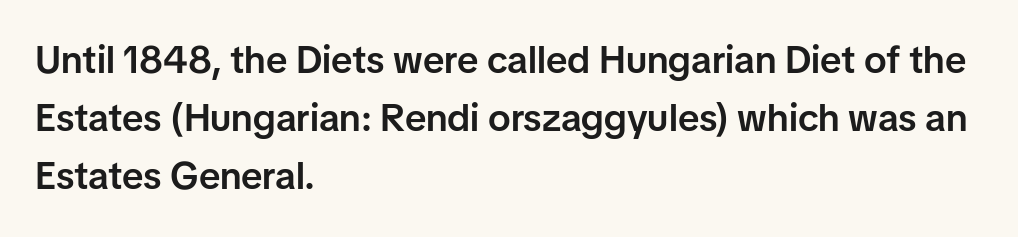
The image shows 38 px semibold sans-serif type, upright; set left-aligned, normal line spacing (1.53x), normal letter spacing, not underlined; low stroke contrast and a medium x-height.
